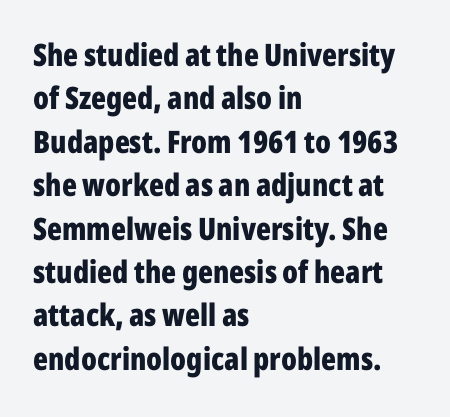
Q: Is the text bold? A: Yes.
Q: Is the text italic (slanted)? A: No, it is upright.
Q: Is the typeface a serif or a sans-serif typeface? A: Sans-serif.
Q: Is the text underlined? A: No.
Q: How is the paragraph aligned? A: Left-aligned.
Q: Is the spacing between letters normal or unusually wide? A: Normal.
Q: Is the spacing between lines tight, normal or loose? A: Normal.
Q: Width (condensed, normal, or wide)? A: Condensed.
Q: Stroke contrast? A: Low.
Q: x-height? A: Medium.
Q: Monospaced? A: No.
